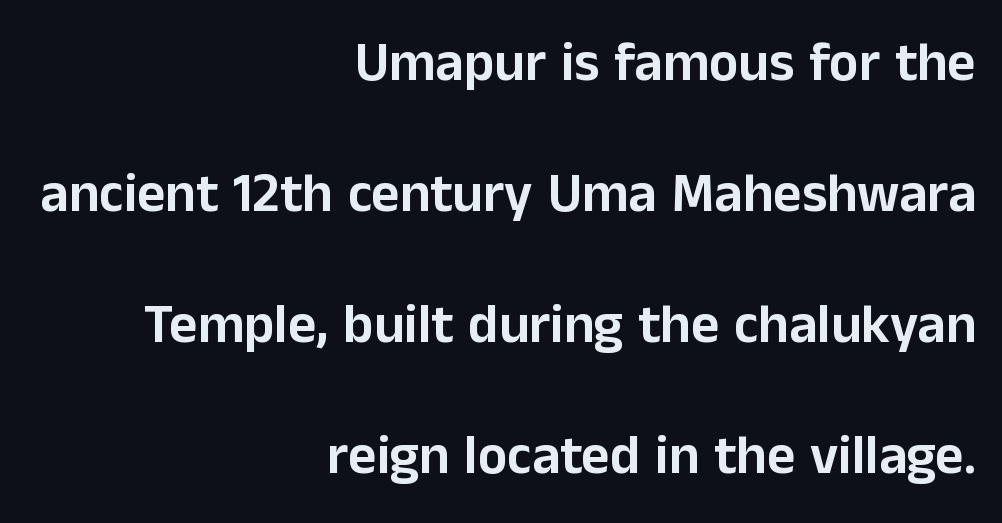
{"serif": "no", "italic": "no", "width": "normal", "stroke_contrast": "low", "x_height": "medium", "monospaced": "no", "underline": "no", "align": "right", "line_spacing": "loose", "line_spacing_ratio": 2.38, "letter_spacing": "normal", "letter_spacing_em": 0.0, "glyph_px": 55}
